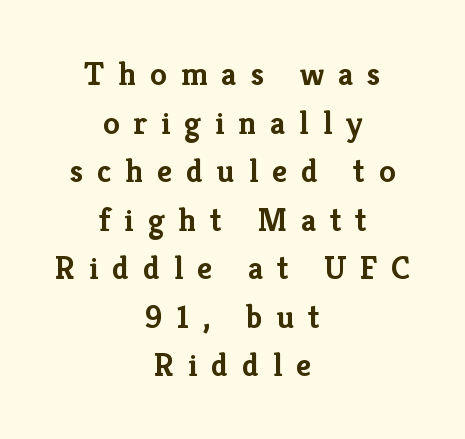
{"serif": "yes", "italic": "no", "bold": "yes", "weight": "semibold", "width": "normal", "stroke_contrast": "low", "x_height": "medium", "monospaced": "no", "underline": "no", "align": "center", "line_spacing": "normal", "line_spacing_ratio": 1.47, "letter_spacing": "wide", "letter_spacing_em": 0.42, "glyph_px": 33}
